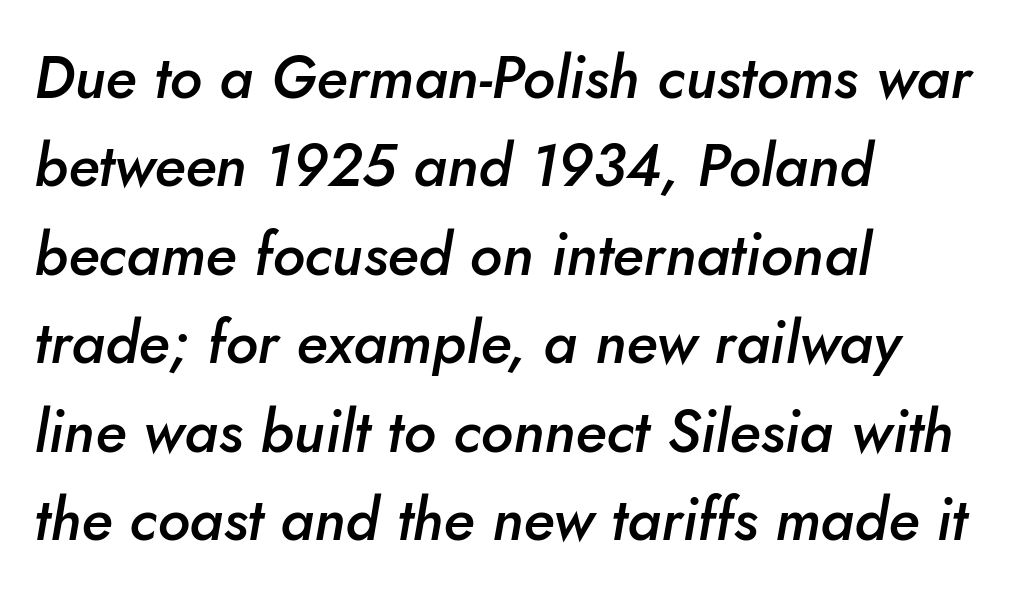
The image shows 59 px semibold type, italic (leaning right); set left-aligned, normal line spacing (1.5x), normal letter spacing, not underlined; low stroke contrast and a small x-height.
